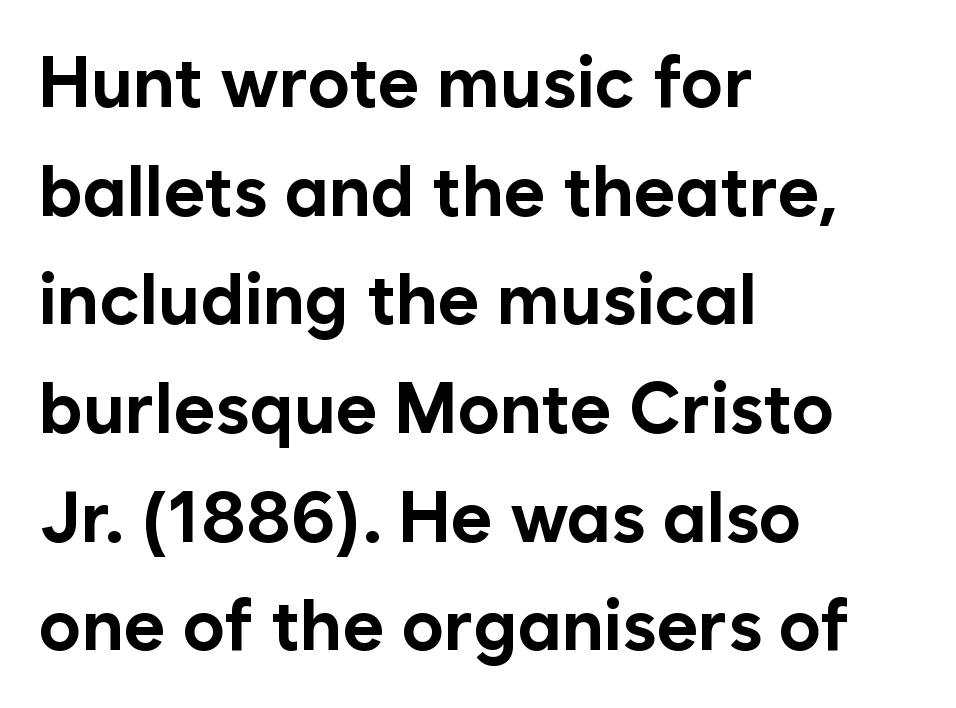
The face used here is a sans, in the tradition of grotesques and geometrics. The glyphs have the mass of a bold cut. Beneath every word, the page is bare. The rendering uses natural spacing where letterforms have individual widths. The rendering uses a moderate line-height, typical for paragraphs. The lines are quadded left.
